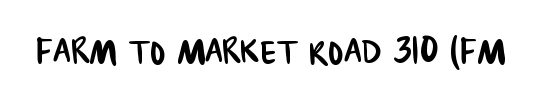
Q: Is the typeface a serif or a sans-serif typeface? A: Sans-serif.
Q: Is the text underlined? A: No.
Q: Is the spacing between letters normal or unusually wide? A: Normal.
Q: Width (condensed, normal, or wide)? A: Condensed.
Q: Stroke contrast? A: Low.
Q: x-height? A: Large.
Q: Monospaced? A: No.
